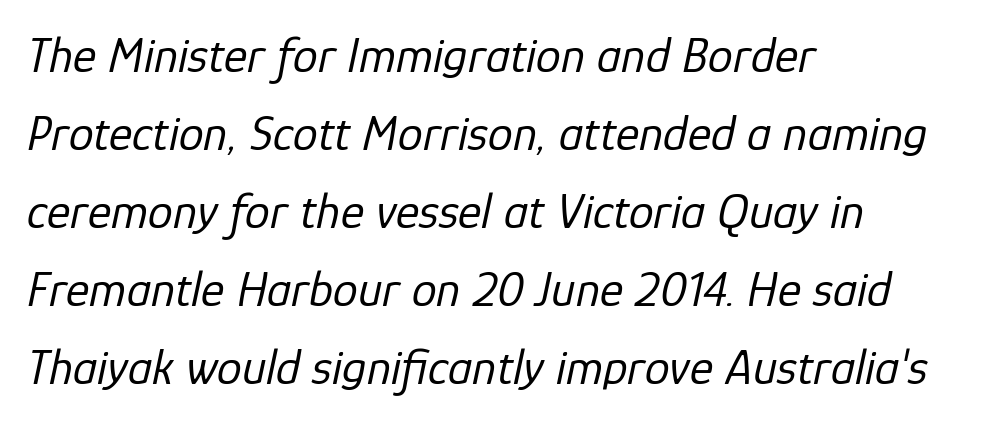
Q: Is the text bold? A: No.
Q: Is the text italic (slanted)? A: Yes, it leans right by about 12 degrees.
Q: Is the text underlined? A: No.
Q: How is the paragraph aligned? A: Left-aligned.
Q: Is the spacing between letters normal or unusually wide? A: Normal.
Q: Is the spacing between lines tight, normal or loose? A: Normal.
Q: Width (condensed, normal, or wide)? A: Normal.
Q: Stroke contrast? A: Low.
Q: x-height? A: Medium.
Q: Monospaced? A: No.
